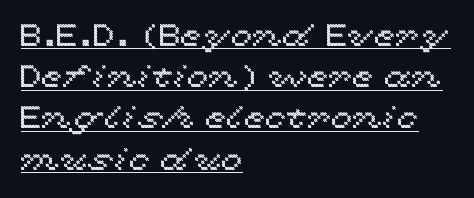
Q: Is the text italic (slanted)? A: Yes.
Q: Is the text underlined? A: Yes.
Q: How is the paragraph aligned? A: Left-aligned.
Q: Is the spacing between letters normal or unusually wide? A: Normal.
Q: Is the spacing between lines tight, normal or loose? A: Normal.
Q: Width (condensed, normal, or wide)? A: Wide.
Q: x-height? A: Medium.
Q: Monospaced? A: No.
